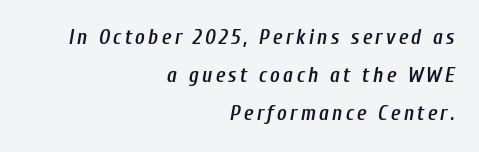
{"italic": "yes", "lean": "right", "slant_degrees": 10, "bold": "semi", "underline": "no", "align": "right", "line_spacing_ratio": 1.82, "glyph_px": 21}
